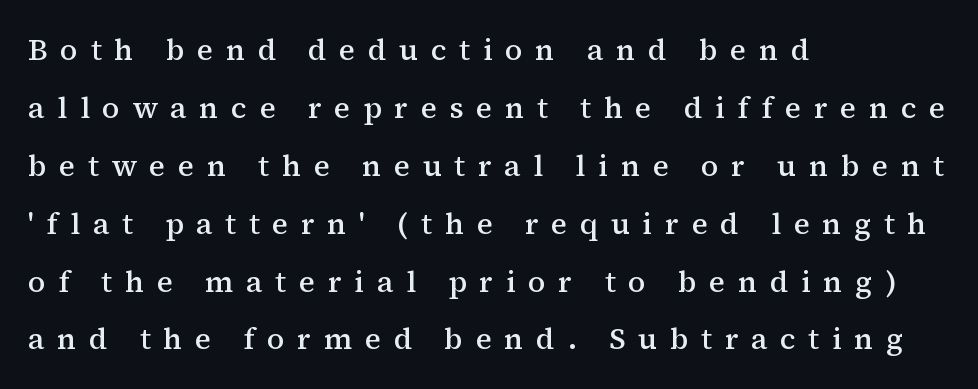
The image shows 30 px semibold serif type, upright; set left-aligned, loose line spacing (1.93x), unusually wide letter spacing (+0.42 em), not underlined; medium stroke contrast and a medium x-height.
